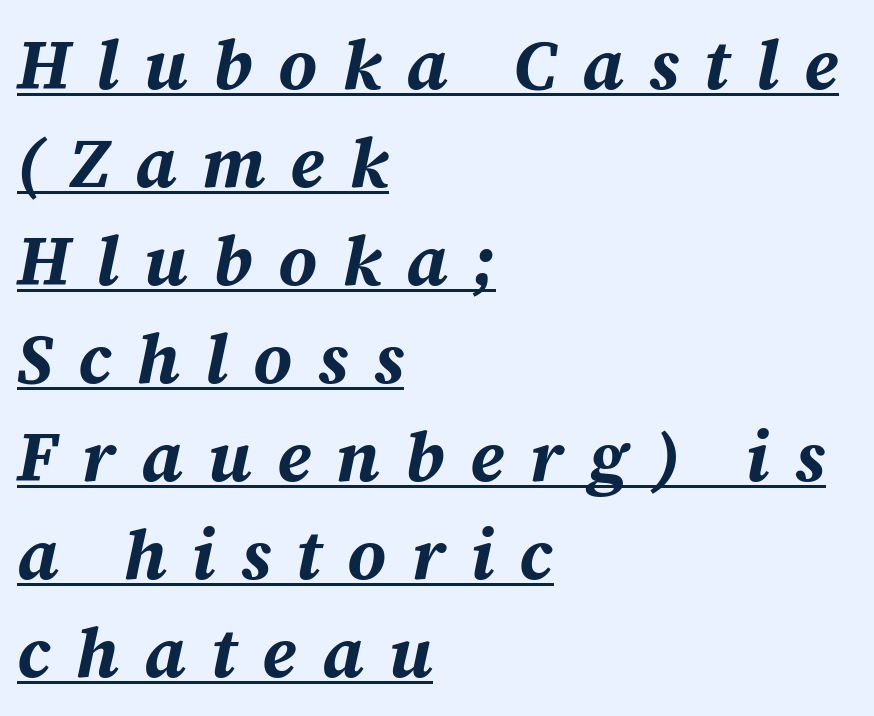
The image shows 70 px bold type, italic (leaning right); set left-aligned, normal line spacing (1.4x), unusually wide letter spacing (+0.36 em), underlined; medium stroke contrast and a medium x-height.
